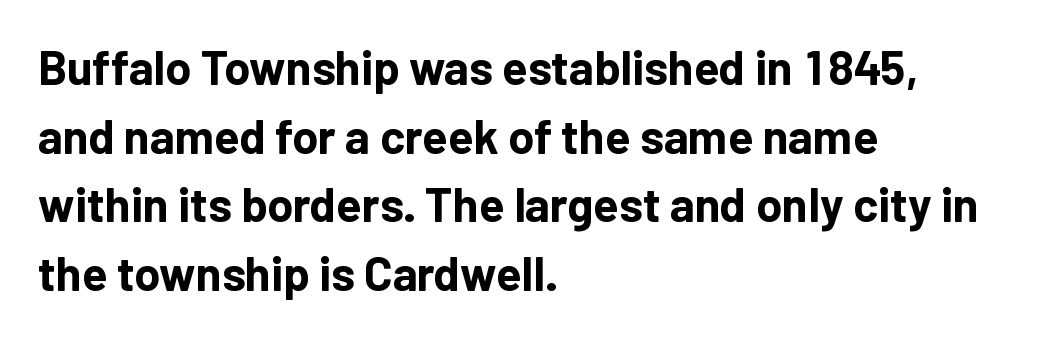
Q: Is the text bold? A: Yes.
Q: Is the text italic (slanted)? A: No, it is upright.
Q: Is the typeface a serif or a sans-serif typeface? A: Sans-serif.
Q: Is the text underlined? A: No.
Q: How is the paragraph aligned? A: Left-aligned.
Q: Is the spacing between letters normal or unusually wide? A: Normal.
Q: Is the spacing between lines tight, normal or loose? A: Normal.
Q: Width (condensed, normal, or wide)? A: Normal.
Q: Stroke contrast? A: Low.
Q: x-height? A: Medium.
Q: Monospaced? A: No.
